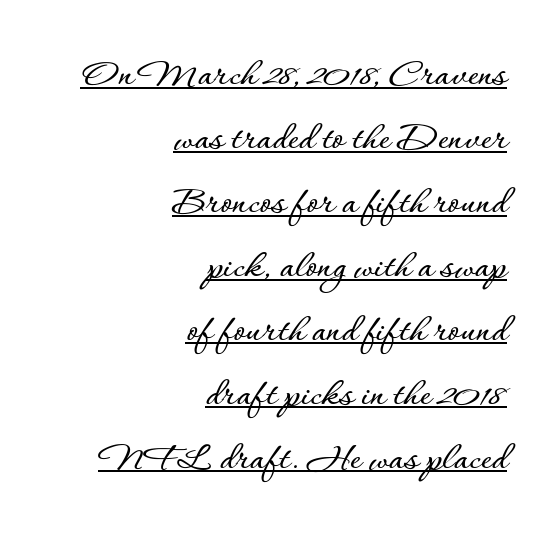
Looks like regular typesetting: each glyph gets only the width it needs. The paragraph has a hard right edge and a soft left edge. Underlining? Definitely there. One glance says typical: line gaps are just what's usual.
